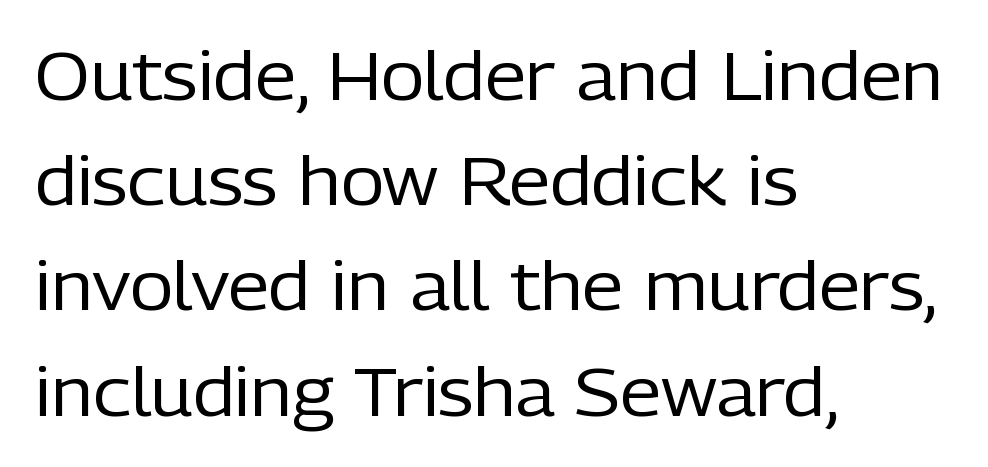
Q: Is the text bold? A: No.
Q: Is the text italic (slanted)? A: No, it is upright.
Q: Is the typeface a serif or a sans-serif typeface? A: Sans-serif.
Q: Is the text underlined? A: No.
Q: How is the paragraph aligned? A: Left-aligned.
Q: Is the spacing between letters normal or unusually wide? A: Normal.
Q: Is the spacing between lines tight, normal or loose? A: Normal.
Q: Width (condensed, normal, or wide)? A: Normal.
Q: Stroke contrast? A: Low.
Q: x-height? A: Medium.
Q: Monospaced? A: No.
